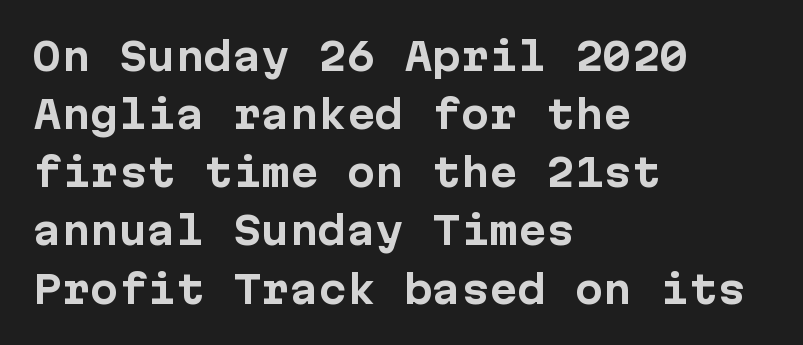
Q: Is the text bold? A: Yes.
Q: Is the text italic (slanted)? A: No, it is upright.
Q: Is the typeface a serif or a sans-serif typeface? A: Sans-serif.
Q: Is the text underlined? A: No.
Q: How is the paragraph aligned? A: Left-aligned.
Q: Is the spacing between letters normal or unusually wide? A: Normal.
Q: Is the spacing between lines tight, normal or loose? A: Normal.
Q: Width (condensed, normal, or wide)? A: Normal.
Q: Stroke contrast? A: Low.
Q: x-height? A: Medium.
Q: Monospaced? A: Yes.
